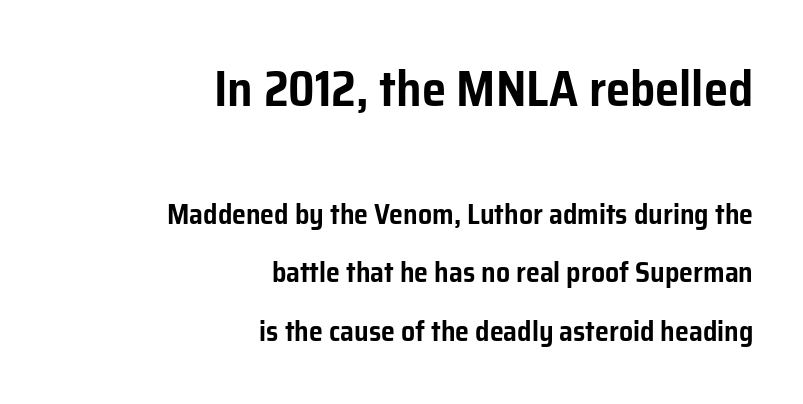
The image shows 49 px sans-serif type, upright; set right-aligned, loose line spacing (2.09x), normal letter spacing, not underlined; the first (top) block is 1.75x larger; low stroke contrast and a medium x-height.
